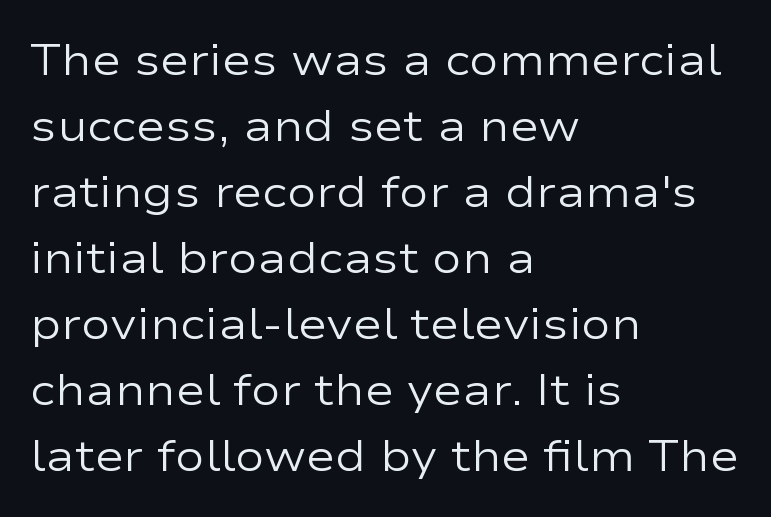
Q: Is the text bold? A: No.
Q: Is the text italic (slanted)? A: No, it is upright.
Q: Is the typeface a serif or a sans-serif typeface? A: Sans-serif.
Q: Is the text underlined? A: No.
Q: How is the paragraph aligned? A: Left-aligned.
Q: Is the spacing between letters normal or unusually wide? A: Normal.
Q: Is the spacing between lines tight, normal or loose? A: Normal.
Q: Width (condensed, normal, or wide)? A: Wide.
Q: Stroke contrast? A: Low.
Q: x-height? A: Medium.
Q: Monospaced? A: No.
